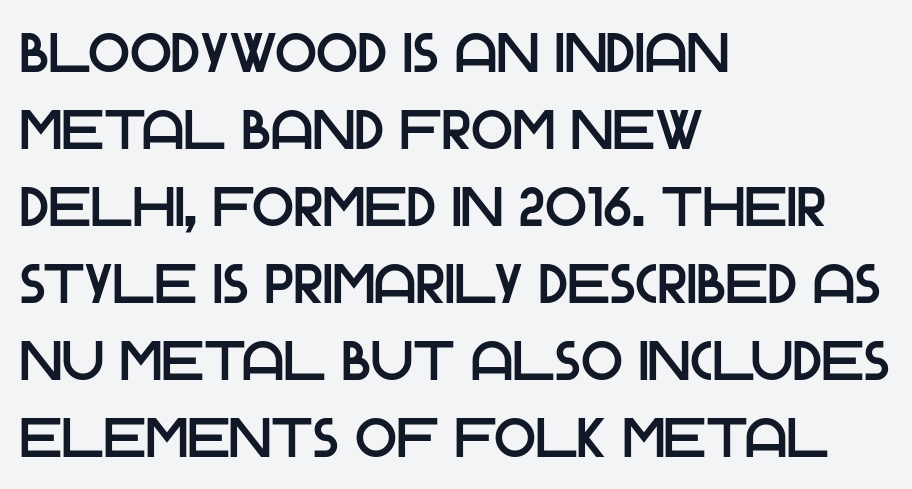
Q: Is the text italic (slanted)? A: No, it is upright.
Q: Is the typeface a serif or a sans-serif typeface? A: Sans-serif.
Q: Is the text underlined? A: No.
Q: How is the paragraph aligned? A: Left-aligned.
Q: Is the spacing between letters normal or unusually wide? A: Normal.
Q: Is the spacing between lines tight, normal or loose? A: Normal.
Q: Width (condensed, normal, or wide)? A: Normal.
Q: Stroke contrast? A: Low.
Q: x-height? A: Large.
Q: Monospaced? A: No.
